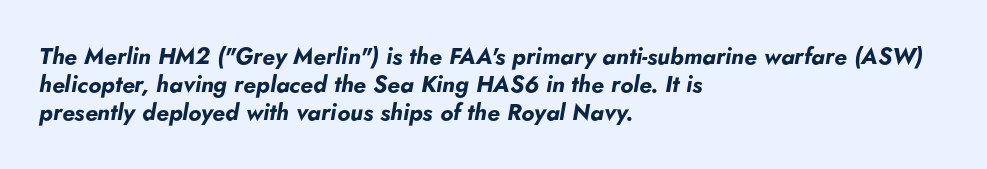
Q: Is the text bold? A: Yes.
Q: Is the text italic (slanted)? A: Yes, it leans right by about 5 degrees.
Q: Is the text underlined? A: No.
Q: How is the paragraph aligned? A: Left-aligned.
Q: Is the spacing between letters normal or unusually wide? A: Normal.
